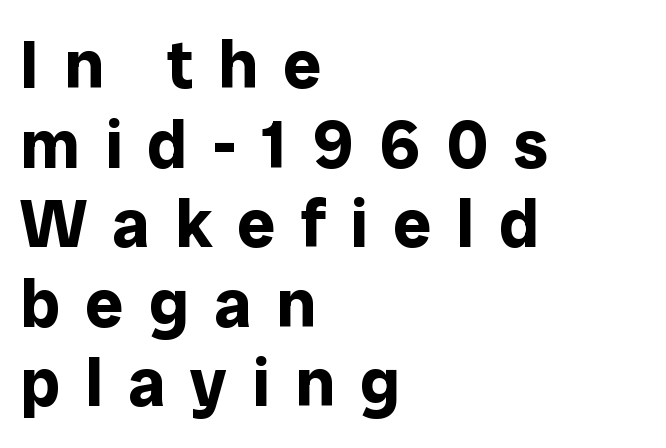
The image shows 68 px bold sans-serif type, upright; set left-aligned, line spacing 1.17x, unusually wide letter spacing (+0.37 em), not underlined; low stroke contrast and a medium x-height.
